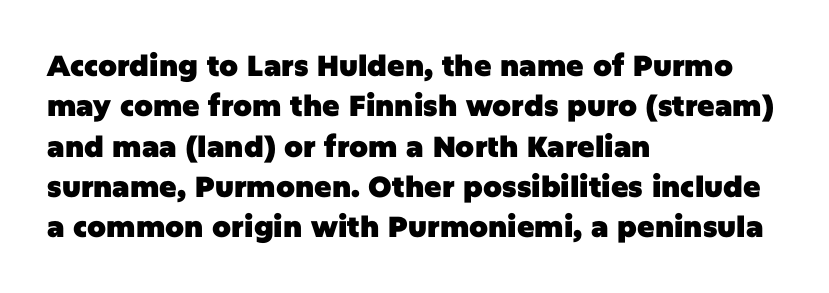
Horizontally, the lines are justified to the leading edge only. Is this a sans? Yes — the strokes have no serifs. A full-strength bold gives these letters their thick strokes. Think of a printed novel: that variable character pitch is what you see here. Underline: absent. Horizontal bands of white between lines are of average thickness.
